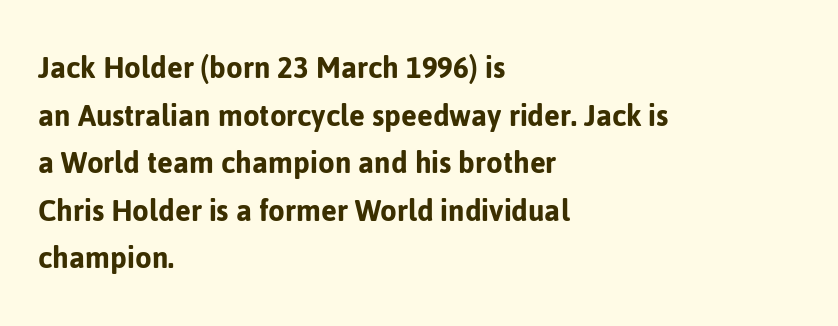
How would I describe the line gaps? Plain and ordinary. Think of a printed novel: that variable character pitch is what you see here. Does the type have serifs? No, each stem ends abruptly. Nobody drew a line under any word here.
